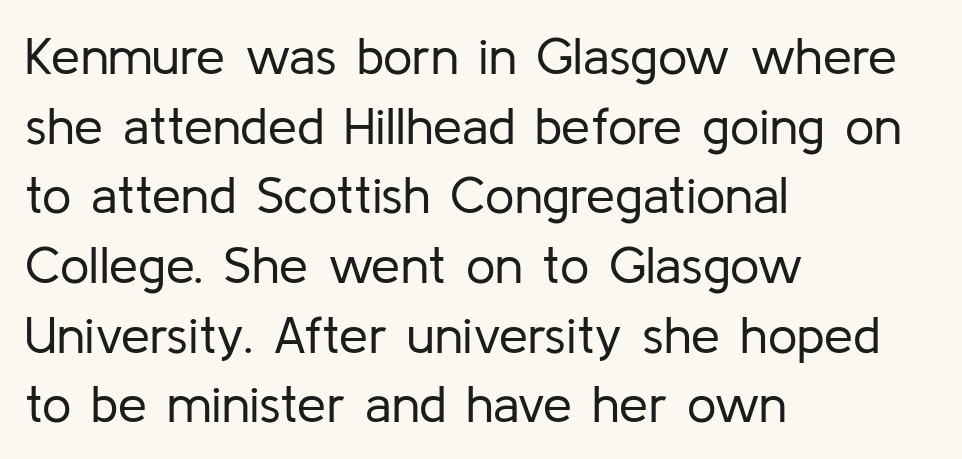
{"serif": "no", "italic": "no", "bold": "no", "weight": "regular", "width": "normal", "stroke_contrast": "low", "x_height": "medium", "monospaced": "no", "underline": "no", "align": "left", "line_spacing": "normal", "line_spacing_ratio": 1.34, "letter_spacing": "normal", "letter_spacing_em": 0.0, "glyph_px": 52}
